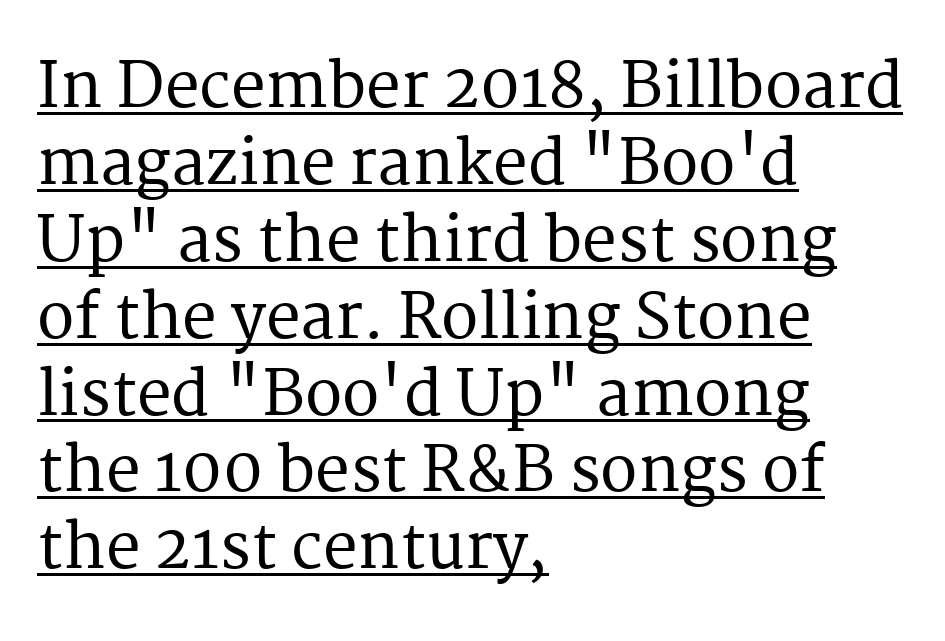
Every stem runs plumb, perpendicular to the baseline. Note the varied advance widths — an 'i' is clearly narrower than an 'm'. Students, note that the glyphs here touch the page at normal intervals. You can see a thin bar hugging the bottom of the glyphs. Stroke terminals: seriffed. Each line starts at the same left margin while the right side varies.
